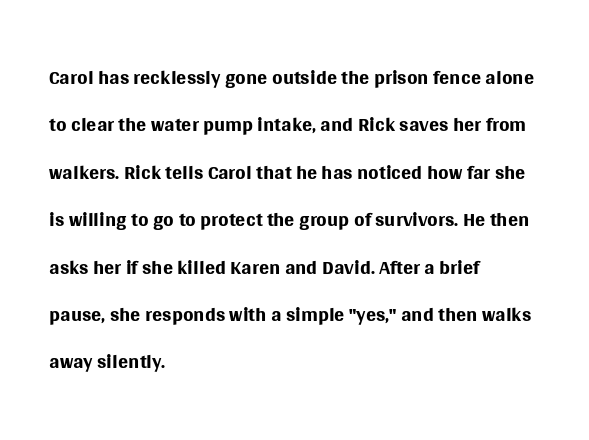
The image shows 30 px regular-weight sans-serif type, upright; set left-aligned, normal line spacing (1.58x), normal letter spacing, not underlined; medium stroke contrast and a large x-height.
